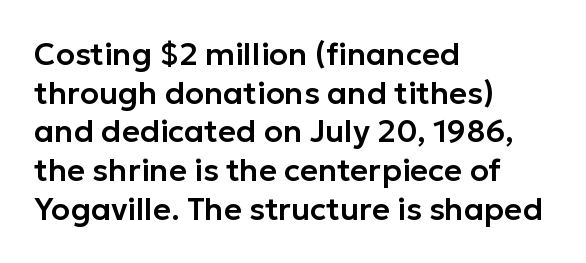
Q: Is the text italic (slanted)? A: No, it is upright.
Q: Is the typeface a serif or a sans-serif typeface? A: Sans-serif.
Q: Is the text underlined? A: No.
Q: How is the paragraph aligned? A: Left-aligned.
Q: Is the spacing between letters normal or unusually wide? A: Normal.
Q: Is the spacing between lines tight, normal or loose? A: Normal.
Q: Width (condensed, normal, or wide)? A: Normal.
Q: Stroke contrast? A: Low.
Q: x-height? A: Medium.
Q: Monospaced? A: No.
